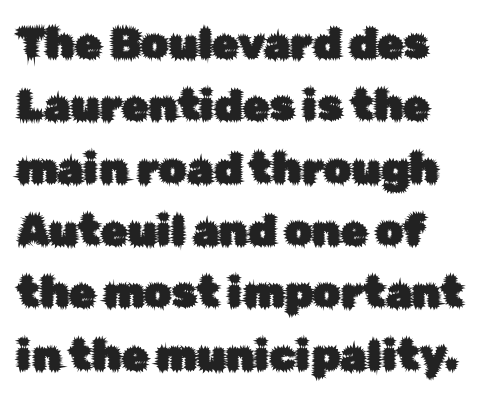
The image shows 43 px sans-serif type, upright; set left-aligned, normal line spacing (1.45x), normal letter spacing, not underlined; low stroke contrast and a medium x-height.
